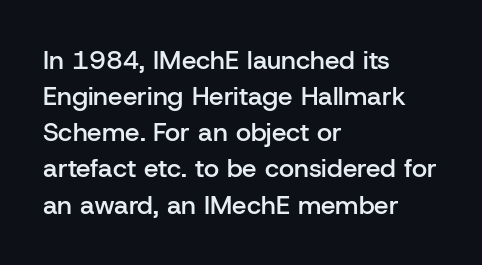
Q: Is the text bold? A: Semi-bold.
Q: Is the text italic (slanted)? A: No, it is upright.
Q: Is the text underlined? A: No.
Q: How is the paragraph aligned? A: Left-aligned.
Q: Is the spacing between letters normal or unusually wide? A: Normal.
Q: Is the spacing between lines tight, normal or loose? A: Normal.
